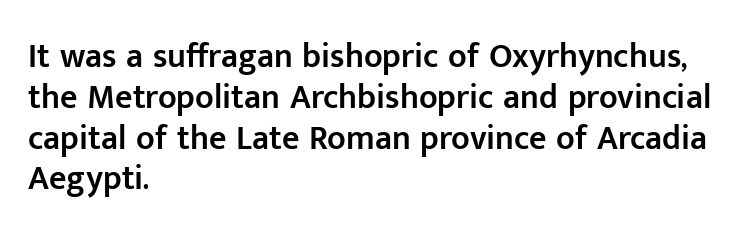
The image shows 34 px semibold sans-serif type, upright; set left-aligned, line spacing 1.2x, normal letter spacing, not underlined; low stroke contrast and a medium x-height.
